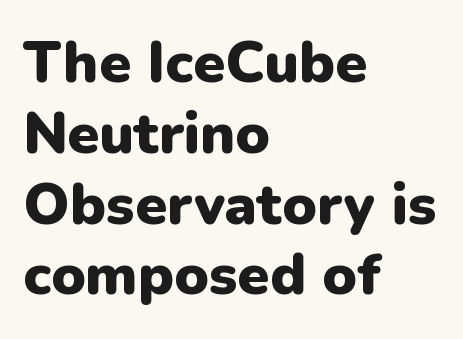
The image shows 58 px heavy sans-serif type, upright; set left-aligned, line spacing 1.22x, normal letter spacing, not underlined; low stroke contrast and a medium x-height.
